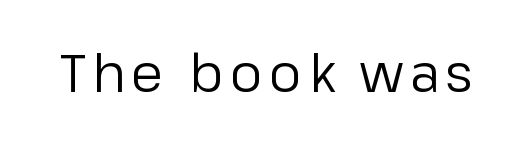
Q: Is the text bold? A: No.
Q: Is the text italic (slanted)? A: No, it is upright.
Q: Is the typeface a serif or a sans-serif typeface? A: Sans-serif.
Q: Is the text underlined? A: No.
Q: Width (condensed, normal, or wide)? A: Normal.
Q: Stroke contrast? A: Low.
Q: x-height? A: Medium.
Q: Monospaced? A: No.
